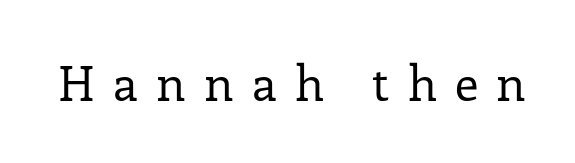
{"serif": "yes", "italic": "no", "bold": "no", "weight": "regular", "width": "normal", "stroke_contrast": "low", "x_height": "medium", "monospaced": "no", "underline": "no", "letter_spacing": "wide", "letter_spacing_em": 0.38, "glyph_px": 48}
